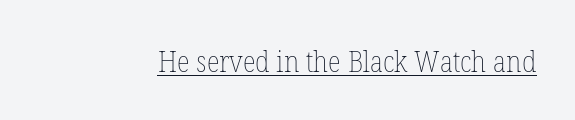
The image shows 30 px thin, condensed type, upright; set normal letter spacing, underlined; low stroke contrast and a medium x-height.
